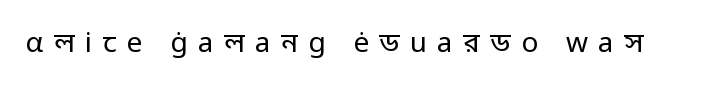
{"serif": "no", "italic": "no", "bold": "no", "weight": "regular", "width": "normal", "stroke_contrast": "low", "x_height": "medium", "monospaced": "no", "underline": "no", "letter_spacing": "wide", "letter_spacing_em": 0.37, "glyph_px": 28}
